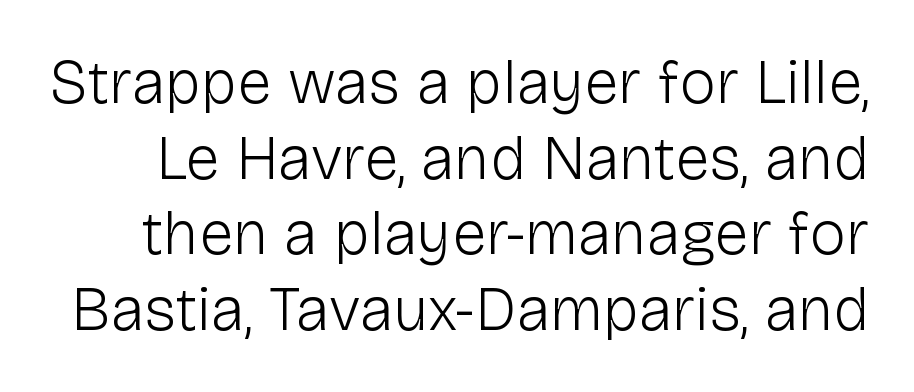
The image shows 62 px light sans-serif type, upright; set line spacing 1.22x, normal letter spacing, not underlined; low stroke contrast and a medium x-height.
